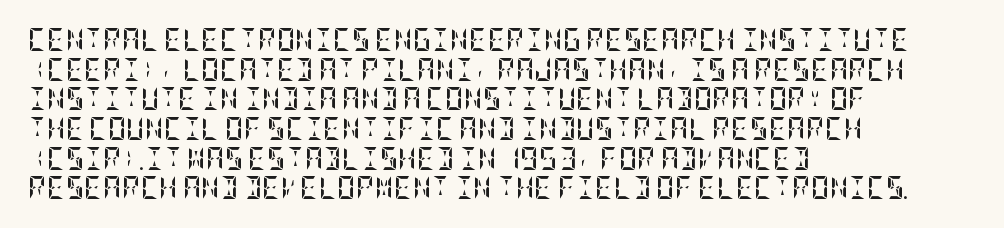
The image shows 23 px bold type, upright; set left-aligned, normal line spacing (1.29x), normal letter spacing, not underlined.
